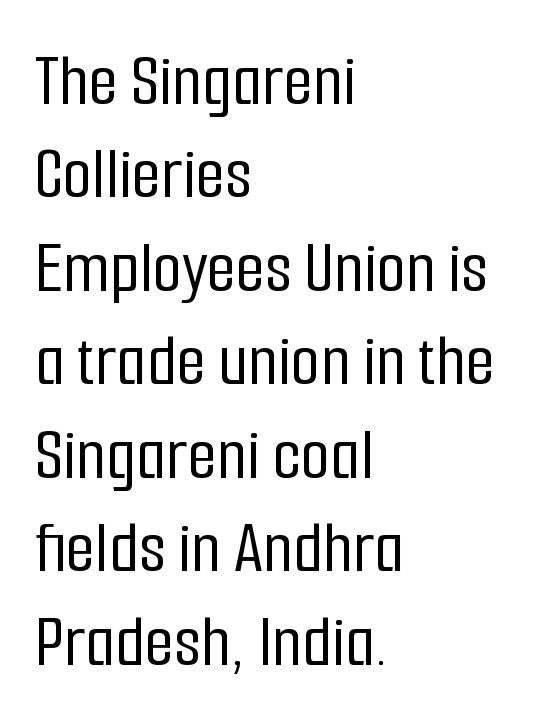
The image shows 76 px condensed sans-serif type, upright; set left-aligned, line spacing 1.23x, normal letter spacing, not underlined; low stroke contrast and a medium x-height.
